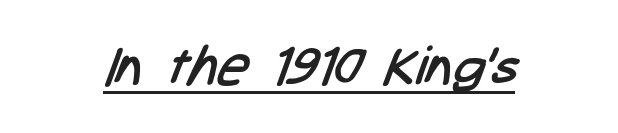
Do the characters align in a grid? No, the font is proportional. You can see a thin bar hugging the bottom of the glyphs. Are there feet on the stems? There aren't — it's a sans. These lines keep a tight, regular rhythm from letter to letter. Stem width sits at or under what a default text font uses.
